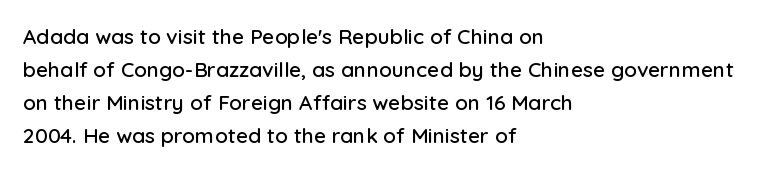
The image shows 21 px text type, upright; set left-aligned, normal line spacing (1.57x), normal letter spacing, not underlined.
